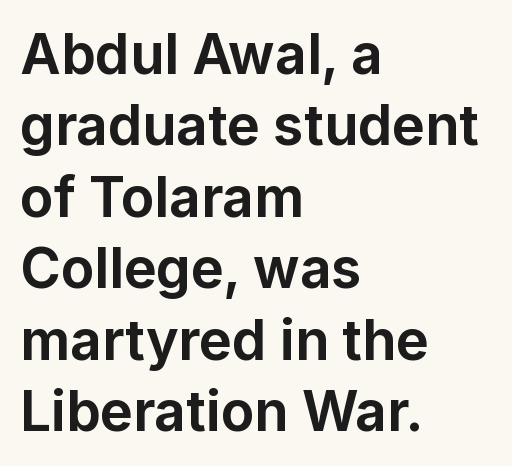
{"serif": "no", "italic": "no", "bold": "yes", "weight": "bold", "width": "normal", "stroke_contrast": "low", "x_height": "medium", "monospaced": "no", "underline": "no", "align": "left", "line_spacing": "normal", "line_spacing_ratio": 1.3, "letter_spacing": "normal", "letter_spacing_em": 0.0, "glyph_px": 55}
